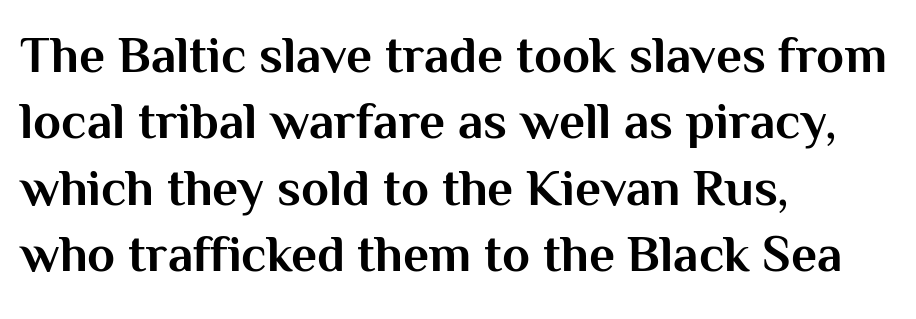
Short and long lines alike share a common starting point at left. The area under the type is left untouched. Note the varied advance widths — an 'i' is clearly narrower than an 'm'. Chunky letters — that's bold for sure. Reading down the column, the eye jumps a familiar distance to each next line. The gaps between neighbouring characters are ordinary and unremarkable.
